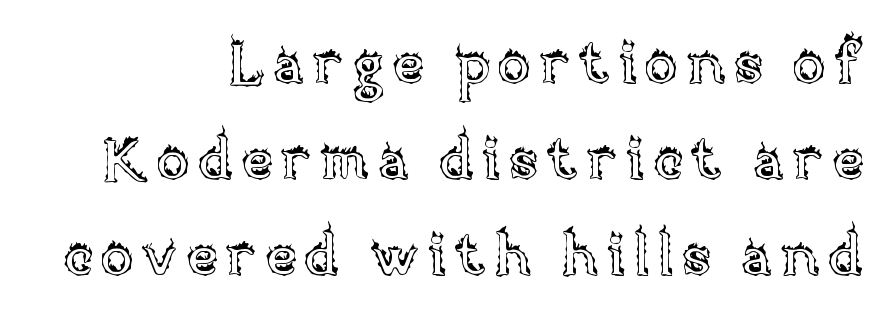
{"italic": "no", "width": "normal", "x_height": "large", "monospaced": "no", "underline": "no", "align": "right", "line_spacing": "normal", "line_spacing_ratio": 1.63, "glyph_px": 59}
